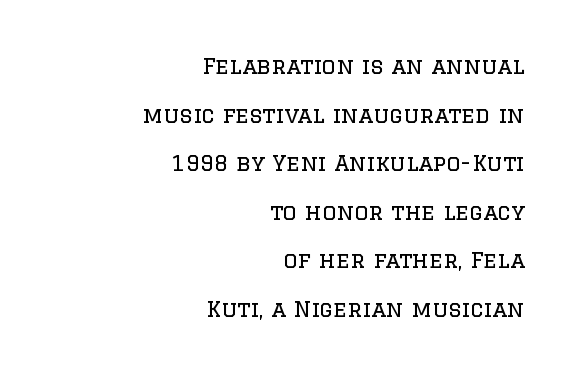
Q: Is the text bold? A: No.
Q: Is the text italic (slanted)? A: No, it is upright.
Q: Is the text underlined? A: No.
Q: How is the paragraph aligned? A: Right-aligned.
Q: Is the spacing between letters normal or unusually wide? A: Normal.
Q: Is the spacing between lines tight, normal or loose? A: Loose.
